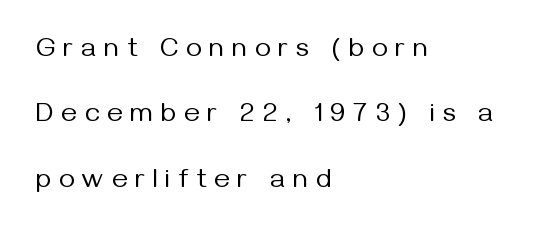
The image shows 27 px text type, upright; set left-aligned, loose line spacing (2.42x), unusually wide letter spacing (+0.3 em), not underlined.
